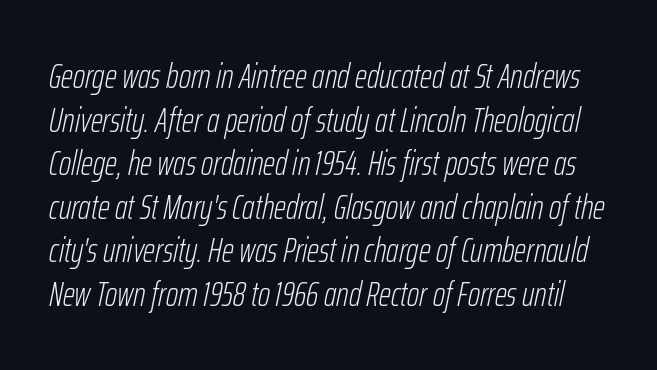
{"italic": "yes", "lean": "right", "slant_degrees": 12, "bold": "no", "weight": "light", "width": "condensed", "stroke_contrast": "low", "x_height": "medium", "monospaced": "no", "underline": "no", "line_spacing": "normal", "line_spacing_ratio": 1.28, "letter_spacing": "normal", "letter_spacing_em": 0.0, "glyph_px": 34}
